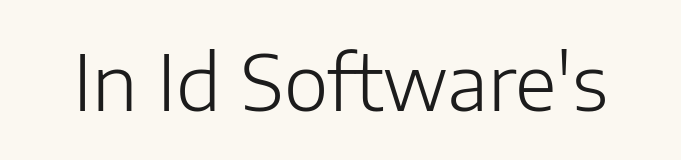
Q: Is the text bold? A: No.
Q: Is the text italic (slanted)? A: No, it is upright.
Q: Is the typeface a serif or a sans-serif typeface? A: Sans-serif.
Q: Is the text underlined? A: No.
Q: Is the spacing between letters normal or unusually wide? A: Normal.
Q: Width (condensed, normal, or wide)? A: Normal.
Q: Stroke contrast? A: Low.
Q: x-height? A: Medium.
Q: Monospaced? A: No.
